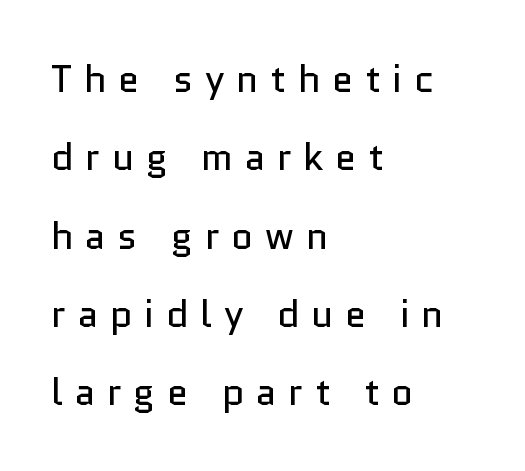
The image shows 38 px regular-weight sans-serif type, upright; set left-aligned, loose line spacing (2.06x), unusually wide letter spacing (+0.31 em), not underlined; low stroke contrast and a medium x-height.
